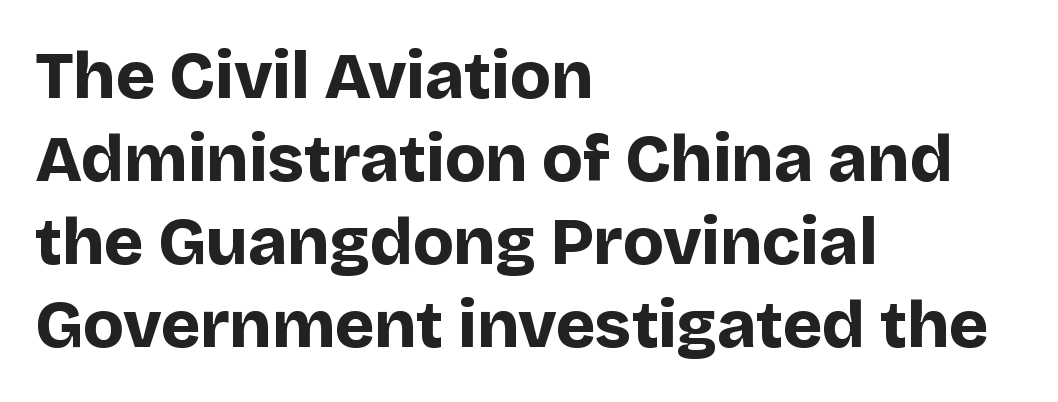
{"serif": "no", "italic": "no", "bold": "yes", "weight": "bold", "width": "normal", "stroke_contrast": "low", "x_height": "large", "monospaced": "no", "underline": "no", "align": "left", "line_spacing_ratio": 1.24, "letter_spacing": "normal", "letter_spacing_em": 0.0, "glyph_px": 67}
